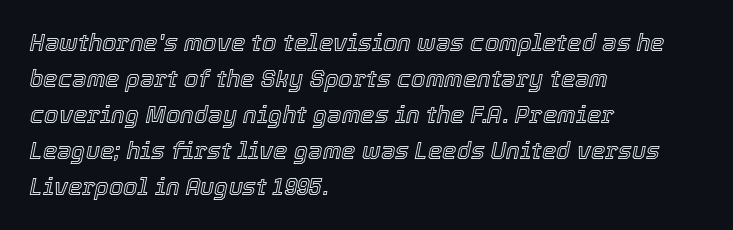
{"italic": "yes", "lean": "right", "slant_degrees": 12, "underline": "no", "align": "left", "line_spacing": "normal", "line_spacing_ratio": 1.56, "letter_spacing": "normal", "letter_spacing_em": 0.0, "glyph_px": 23}
